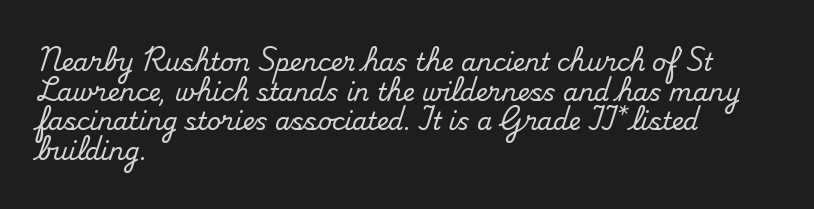
{"underline": "no", "align": "left", "line_spacing_ratio": 1.23, "letter_spacing": "normal", "letter_spacing_em": 0.0, "glyph_px": 24}
